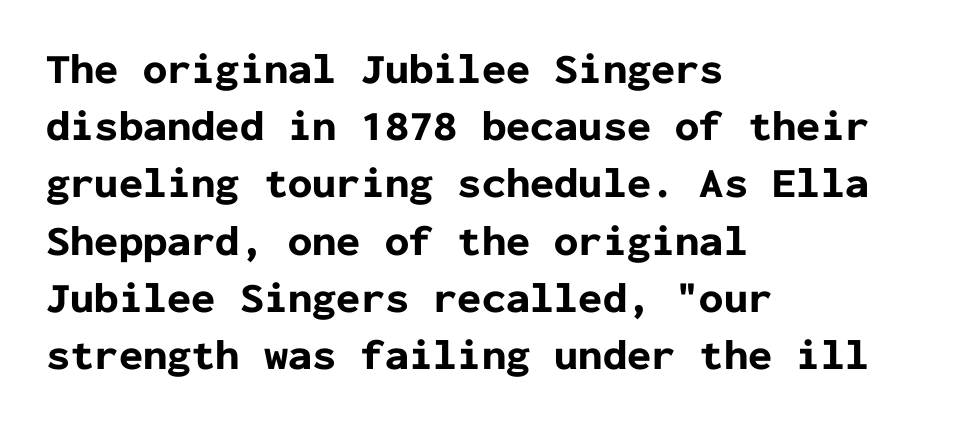
{"serif": "no", "italic": "no", "bold": "yes", "weight": "bold", "width": "normal", "stroke_contrast": "low", "x_height": "medium", "monospaced": "yes", "underline": "no", "align": "left", "line_spacing": "normal", "line_spacing_ratio": 1.33, "letter_spacing": "normal", "letter_spacing_em": 0.0, "glyph_px": 43}
